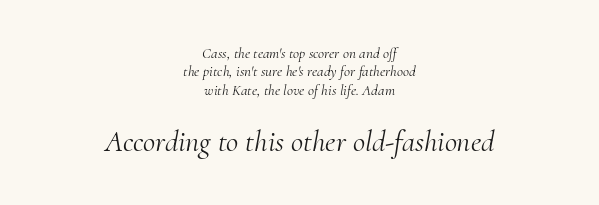
Q: Is the text bold? A: No.
Q: Is the text italic (slanted)? A: Yes, it leans right by about 10 degrees.
Q: Is the typeface a serif or a sans-serif typeface? A: Serif.
Q: Is the text underlined? A: No.
Q: How is the paragraph aligned? A: Centered.
Q: Is the spacing between letters normal or unusually wide? A: Normal.
Q: Which block of text is set in a larger size, the first (top) or the second (bottom)? A: The second (bottom) one.
Q: Width (condensed, normal, or wide)? A: Normal.
Q: Stroke contrast? A: Medium.
Q: x-height? A: Small.
Q: Monospaced? A: No.
